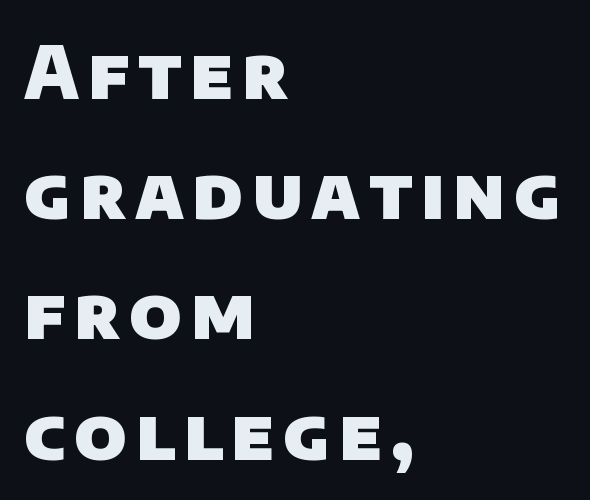
Q: Is the text bold? A: Yes.
Q: Is the typeface a serif or a sans-serif typeface? A: Sans-serif.
Q: Is the text underlined? A: No.
Q: How is the paragraph aligned? A: Left-aligned.
Q: Is the spacing between lines tight, normal or loose? A: Normal.
Q: Width (condensed, normal, or wide)? A: Normal.
Q: Stroke contrast? A: Low.
Q: x-height? A: Large.
Q: Monospaced? A: No.
